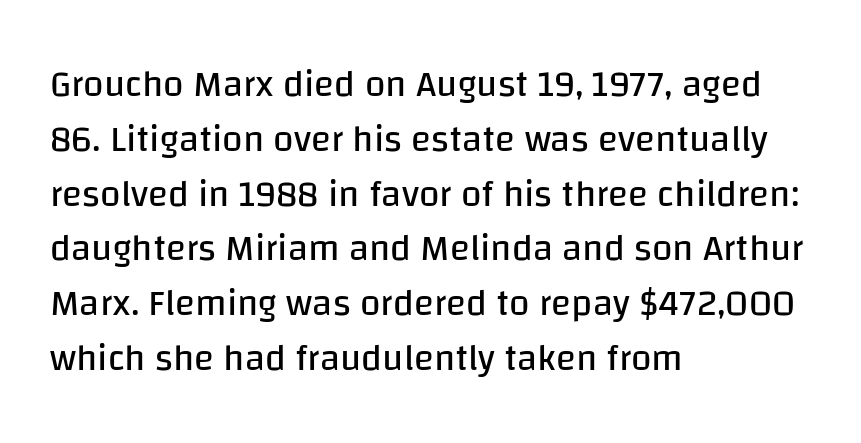
What's the leading like? Ordinary, nothing unusual. Characters remain perfectly vertical along every line. Each row of text sits above clean, open space. This is sans-serif lettering, the kind often seen on screens and signage. Caption: standard tracking, unaltered. Character widths vary here, with narrow letters taking less room than wide ones.
